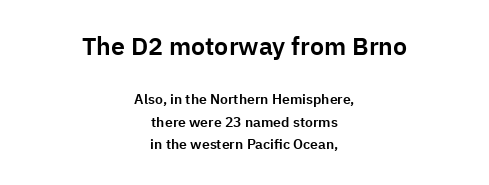
Q: Is the text italic (slanted)? A: No, it is upright.
Q: Is the text underlined? A: No.
Q: How is the paragraph aligned? A: Centered.
Q: Is the spacing between letters normal or unusually wide? A: Normal.
Q: Is the spacing between lines tight, normal or loose? A: Normal.
Q: Which block of text is set in a larger size, the first (top) or the second (bottom)? A: The first (top) one.
